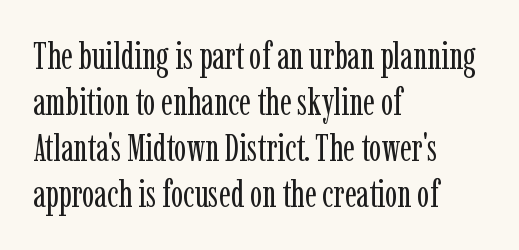
{"serif": "yes", "italic": "no", "bold": "no", "weight": "regular", "width": "condensed", "stroke_contrast": "low", "x_height": "medium", "monospaced": "no", "underline": "no", "align": "left", "line_spacing_ratio": 1.24, "letter_spacing": "normal", "letter_spacing_em": 0.0, "glyph_px": 37}
